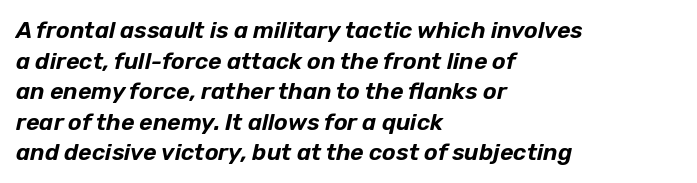
Q: Is the text italic (slanted)? A: Yes, it leans right by about 12 degrees.
Q: Is the text underlined? A: No.
Q: How is the paragraph aligned? A: Left-aligned.
Q: Is the spacing between letters normal or unusually wide? A: Normal.
Q: Is the spacing between lines tight, normal or loose? A: Normal.
